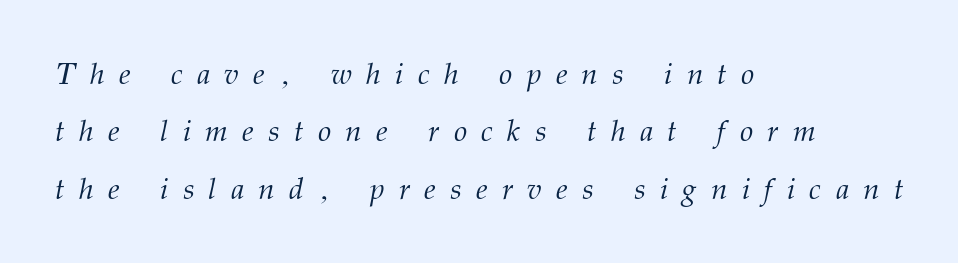
A student would call this left alignment; a typographer would say flush left, rag right. The font sits on the lighter half of the weight spectrum, regular included. Reading down the column, the eye jumps a long way to each next line. Do the characters align in a grid? No, the font is proportional. Characters are canted at an angle relative to the baseline's perpendicular. Each letter's strokes conclude with small projecting serifs.
